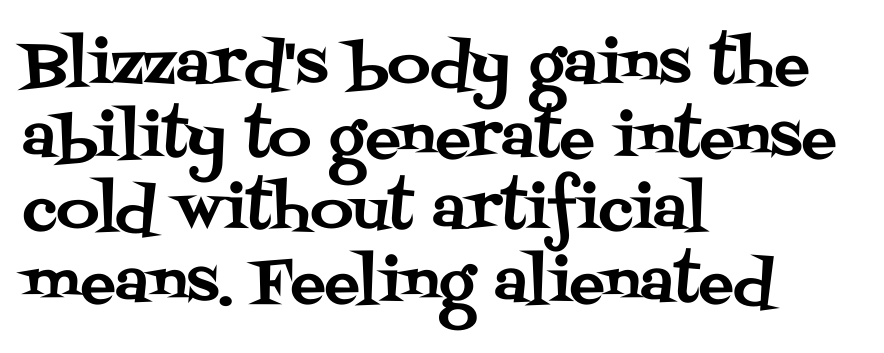
Think of a printed novel: that variable character pitch is what you see here. Are there feet on the stems? There are — it's a serif. Ordinary non-slanted type is in use. The specimen omits any rule beneath the text block's lines. Glyph-to-glyph distance matches everyday printed text.
